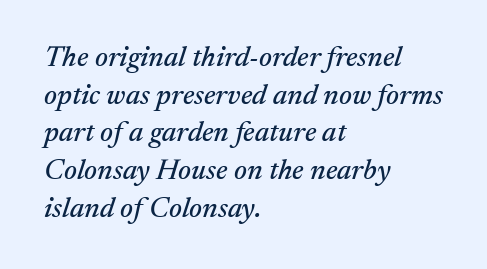
A clean baseline with only descenders dipping below it. This sample has the flowing, uneven cadence of proportional lettering. Normally led — the rows are evenly, conventionally spaced. There's an unmistakable incline to the writing here.
